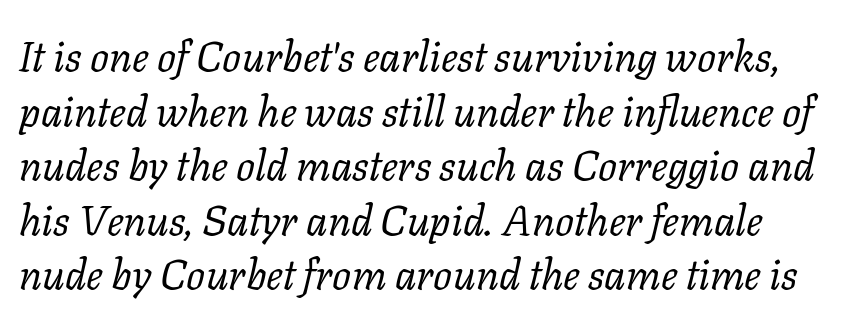
Does the lettering tilt? It does — this is italic. The rendering uses natural spacing where letterforms have individual widths. Underline: absent. Letters have the restrained weight of plain body copy at most. Are there feet on the stems? There are — it's a serif.
